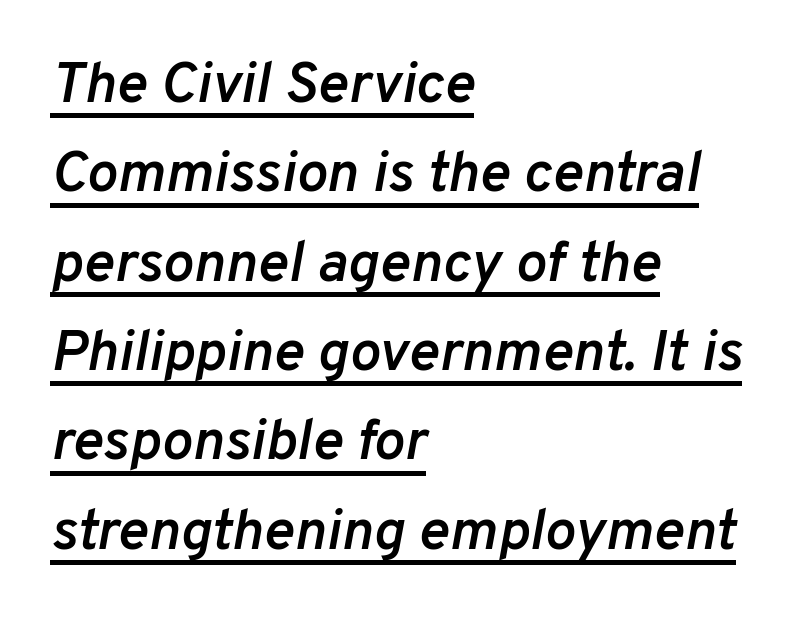
{"italic": "yes", "lean": "right", "slant_degrees": 10, "bold": "semi", "weight": "semibold", "width": "normal", "stroke_contrast": "low", "x_height": "medium", "monospaced": "no", "underline": "yes", "align": "left", "line_spacing": "normal", "line_spacing_ratio": 1.54, "letter_spacing": "normal", "letter_spacing_em": 0.0, "glyph_px": 58}
